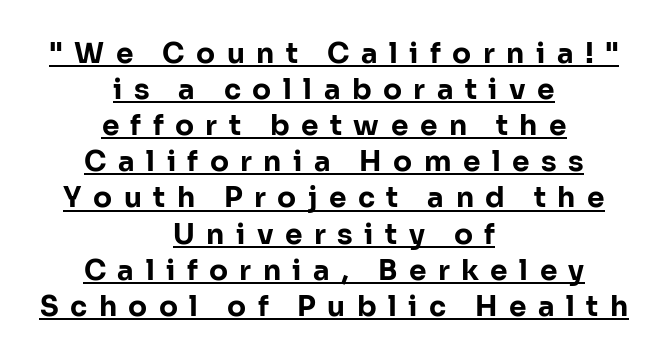
Weight: bold. You could only call the tracking loose — the letters float apart. Every word sits above its own underline. Leftover space on each line is divided equally before and after the words. Each new line begins a customary step beneath the previous one.
